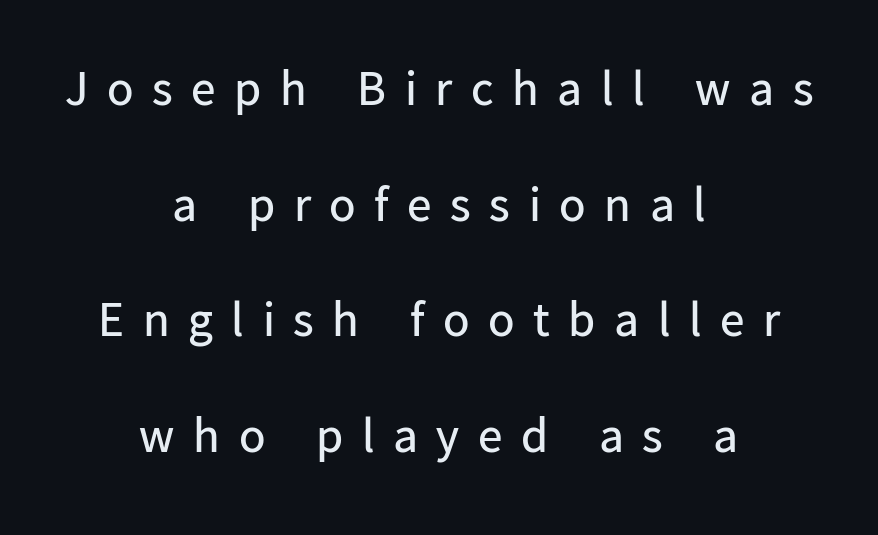
Neither beginnings nor endings align; midpoints do. You can tell it's not italic because the verticals are truly vertical. Weight class: somewhere from thin through regular. Do the characters align in a grid? No, the font is proportional. Nope, no serifs anywhere on these letters. Loosely led — the rows are spread out.
